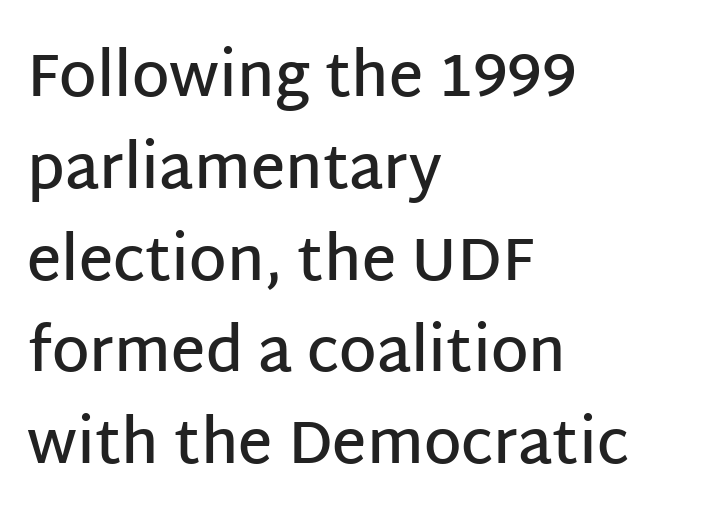
The image shows 60 px semibold sans-serif type, upright; set left-aligned, normal line spacing (1.53x), normal letter spacing, not underlined; low stroke contrast and a large x-height.
